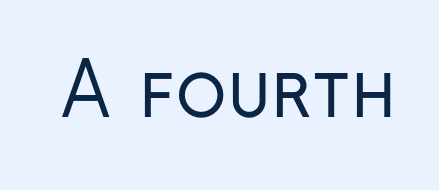
Q: Is the text bold? A: No.
Q: Is the text italic (slanted)? A: No, it is upright.
Q: Is the typeface a serif or a sans-serif typeface? A: Sans-serif.
Q: Is the text underlined? A: No.
Q: Is the spacing between letters normal or unusually wide? A: Normal.
Q: Width (condensed, normal, or wide)? A: Condensed.
Q: Stroke contrast? A: Low.
Q: x-height? A: Medium.
Q: Monospaced? A: No.
